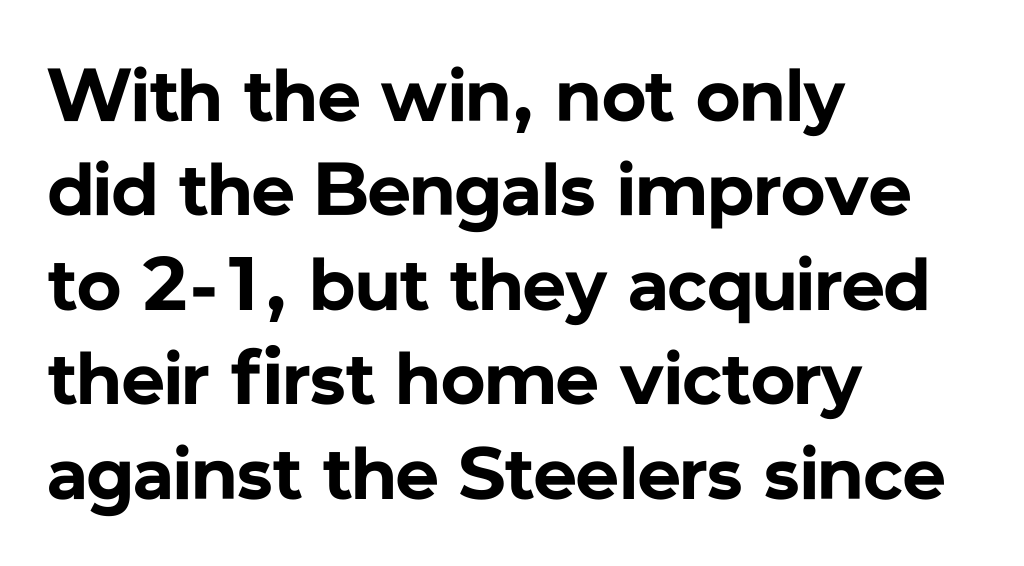
The image shows 75 px bold sans-serif type, upright; set left-aligned, normal line spacing (1.26x), normal letter spacing, not underlined; low stroke contrast and a medium x-height.
